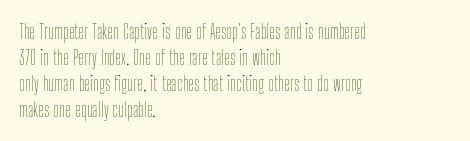
Q: Is the text bold? A: No.
Q: Is the text italic (slanted)? A: No, it is upright.
Q: Is the text underlined? A: No.
Q: How is the paragraph aligned? A: Left-aligned.
Q: Is the spacing between letters normal or unusually wide? A: Normal.
Q: Is the spacing between lines tight, normal or loose? A: Normal.
